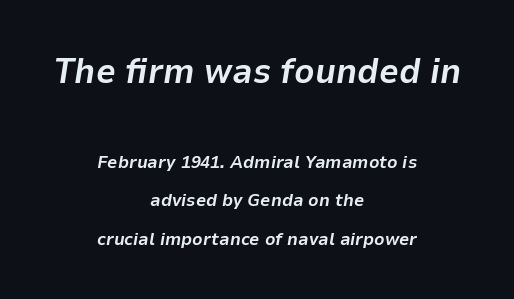
{"italic": "yes", "lean": "right", "slant_degrees": 9, "bold": "yes", "weight": "bold", "width": "normal", "stroke_contrast": "low", "x_height": "medium", "monospaced": "no", "underline": "no", "align": "center", "line_spacing": "loose", "line_spacing_ratio": 2.12, "letter_spacing": "normal", "letter_spacing_em": 0.0, "larger_block": "first", "size_ratio": 1.94, "glyph_px": 35}
